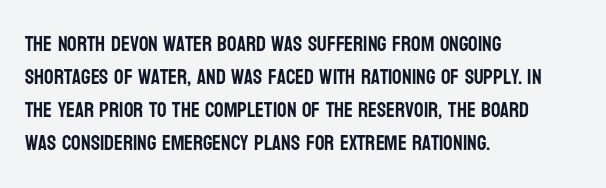
Q: Is the text italic (slanted)? A: No, it is upright.
Q: Is the text underlined? A: No.
Q: How is the paragraph aligned? A: Left-aligned.
Q: Is the spacing between letters normal or unusually wide? A: Normal.
Q: Is the spacing between lines tight, normal or loose? A: Normal.
